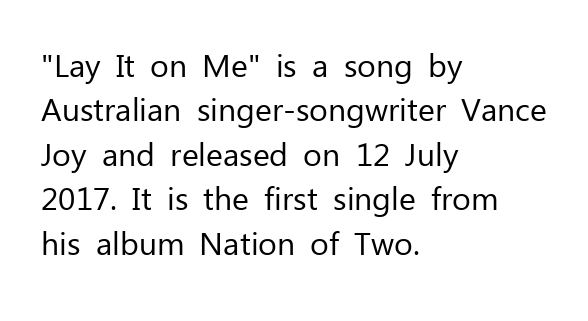
{"serif": "no", "italic": "no", "bold": "no", "weight": "regular", "width": "normal", "stroke_contrast": "low", "x_height": "medium", "monospaced": "no", "underline": "no", "align": "left", "line_spacing": "normal", "line_spacing_ratio": 1.39, "letter_spacing": "normal", "letter_spacing_em": 0.0, "glyph_px": 32}
